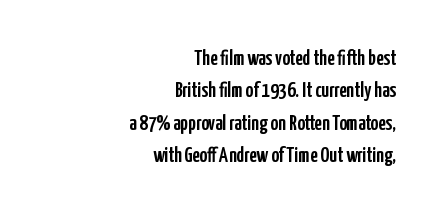
Q: Is the text italic (slanted)? A: No, it is upright.
Q: Is the text underlined? A: No.
Q: How is the paragraph aligned? A: Right-aligned.
Q: Is the spacing between letters normal or unusually wide? A: Normal.
Q: Is the spacing between lines tight, normal or loose? A: Normal.
